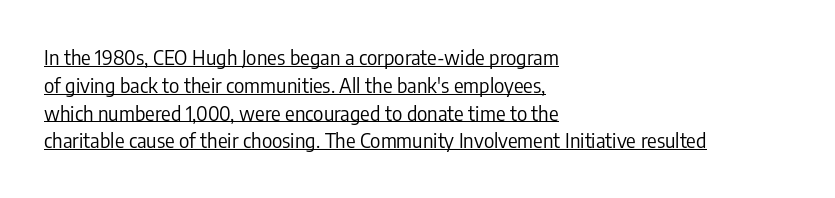
These characters rest on top of a visible drawn line. The strokes carry an ordinary text weight at most. Posture: straight, roman, zero tilt. The vertical gap from one line to the next is medium. A classic flush-left, rag-right setting is used for this passage. The rendering keeps characters at their native spacing.
